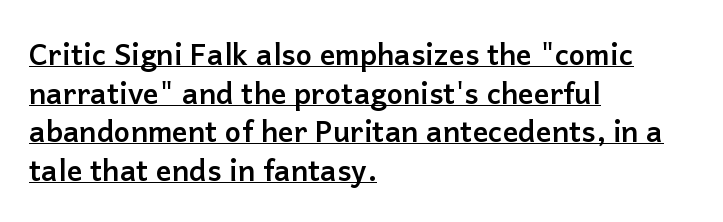
The type family on display is of the sans-serif kind. The designer left line spacing at the default. The letters advance in unequal steps, a hallmark of proportional type. Pretty heavy lettering here — definitely bold.
